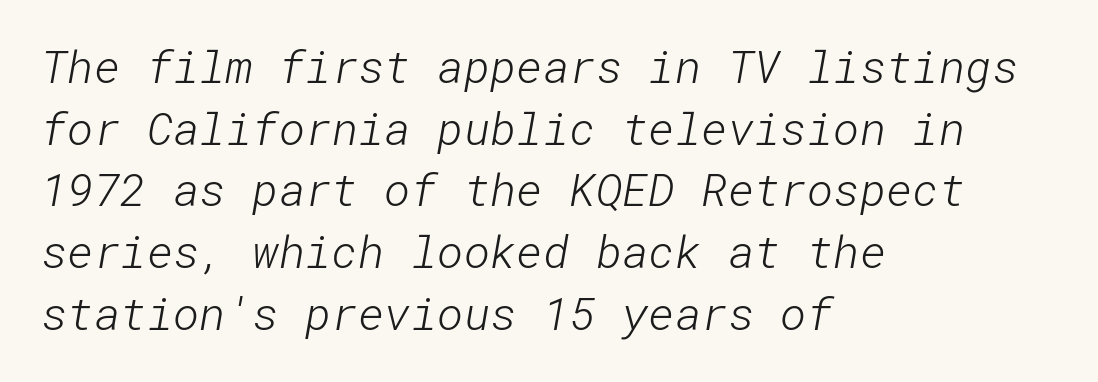
The image shows 45 px light sans-serif type; set left-aligned, normal line spacing (1.37x), normal letter spacing, not underlined; low stroke contrast and a medium x-height.
